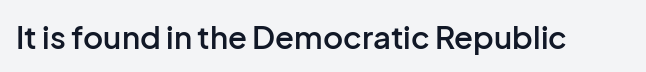
The image shows 31 px semibold sans-serif type, upright; set normal letter spacing, not underlined; low stroke contrast and a medium x-height.
